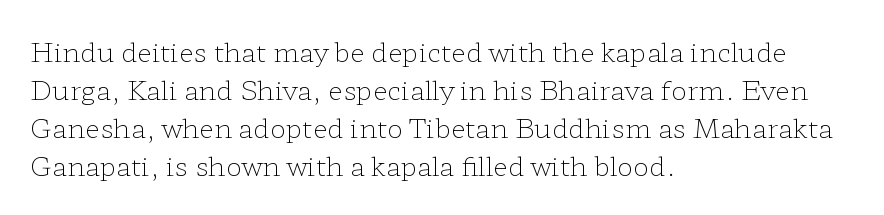
The designer left line spacing at the default. A classic flush-left, rag-right setting is used for this passage. The font sits on the lighter half of the weight spectrum, regular included. The letters stand straight up with perfectly vertical stems. No word sits above an underline.
